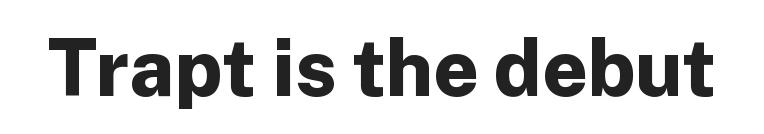
{"serif": "no", "italic": "no", "bold": "yes", "weight": "bold", "width": "normal", "stroke_contrast": "low", "x_height": "medium", "monospaced": "no", "underline": "no", "letter_spacing": "normal", "letter_spacing_em": 0.0, "glyph_px": 79}
